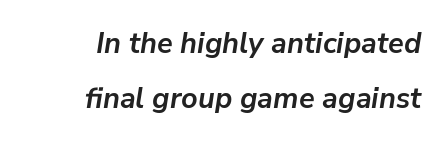
The image shows 29 px semibold type, italic (leaning right); set right-aligned, loose line spacing (1.91x), normal letter spacing, not underlined; low stroke contrast and a medium x-height.
